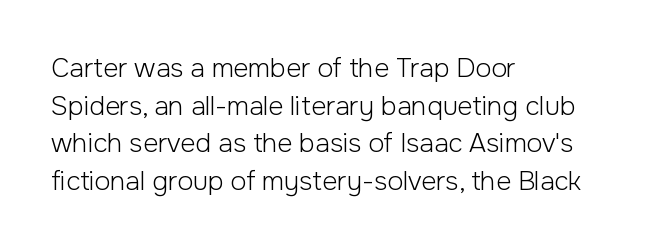
The image shows 26 px text type, upright; set left-aligned, normal line spacing (1.45x), normal letter spacing, not underlined.
